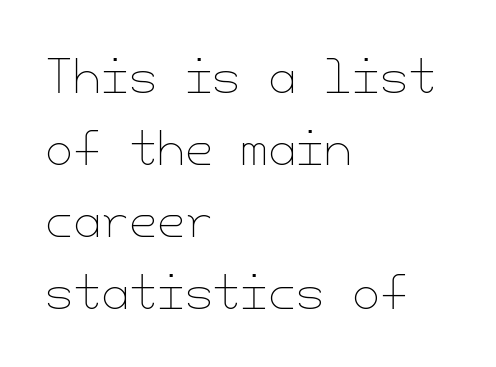
Honestly, there is no underline to notice here at all. It's the straight-up-and-down kind of type. The strokes are not fattened; the text isn't bold. Summary of vertical rhythm: regular, with standard interline spacing.
